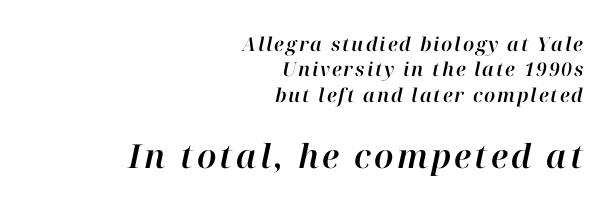
The image shows 33 px text type, italic (leaning right); set right-aligned, normal line spacing (1.33x), not underlined; the second (bottom) block is 1.74x larger; high stroke contrast and a medium x-height.
